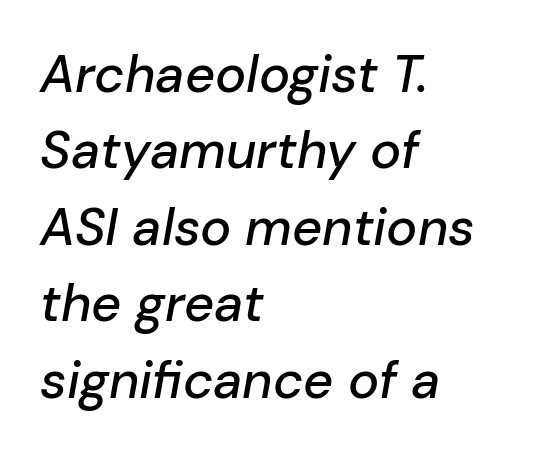
{"italic": "yes", "lean": "right", "slant_degrees": 10, "width": "normal", "stroke_contrast": "low", "x_height": "medium", "monospaced": "no", "underline": "no", "align": "left", "line_spacing": "normal", "line_spacing_ratio": 1.47, "letter_spacing": "normal", "letter_spacing_em": 0.0, "glyph_px": 52}
